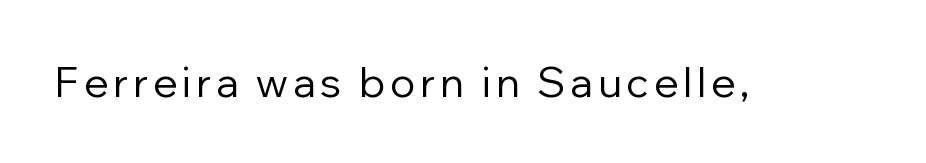
Q: Is the text bold? A: No.
Q: Is the text italic (slanted)? A: No, it is upright.
Q: Is the typeface a serif or a sans-serif typeface? A: Sans-serif.
Q: Is the text underlined? A: No.
Q: Width (condensed, normal, or wide)? A: Normal.
Q: Stroke contrast? A: Low.
Q: x-height? A: Medium.
Q: Monospaced? A: No.
